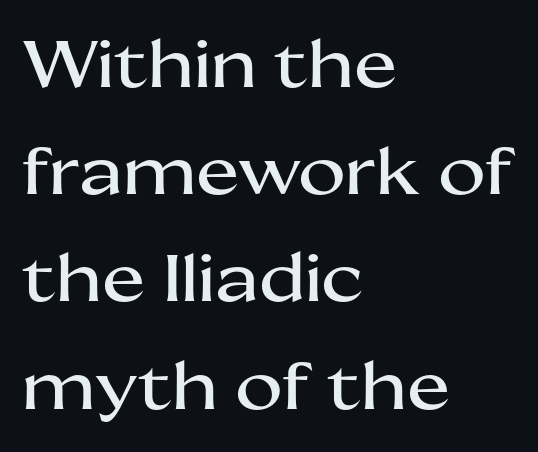
The axis of the letterforms is exactly vertical. Only glyphs here, with clear space below each row. Is the block centered? No — it sits flush against the left margin. Vertical spacing — default. Letter spacing: default.
